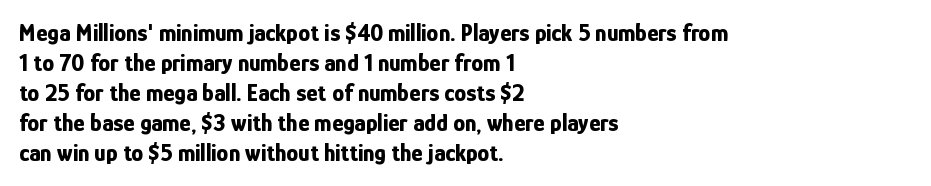
{"italic": "no", "bold": "yes", "underline": "no", "align": "left", "line_spacing": "normal", "line_spacing_ratio": 1.25, "letter_spacing": "normal", "letter_spacing_em": 0.0, "glyph_px": 24}
